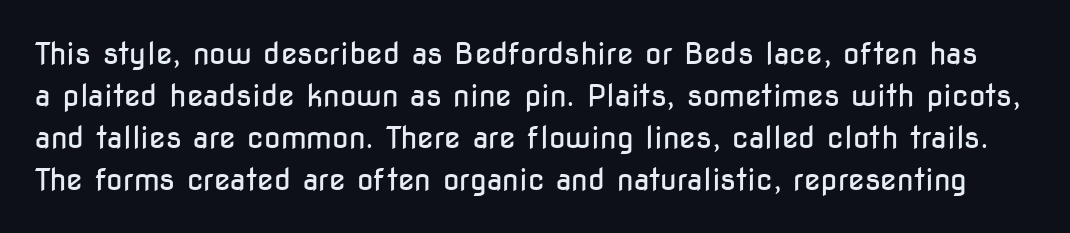
{"serif": "no", "italic": "no", "bold": "no", "weight": "regular", "width": "condensed", "stroke_contrast": "low", "x_height": "medium", "monospaced": "no", "underline": "no", "line_spacing": "normal", "line_spacing_ratio": 1.4, "letter_spacing": "normal", "letter_spacing_em": 0.0, "glyph_px": 30}
